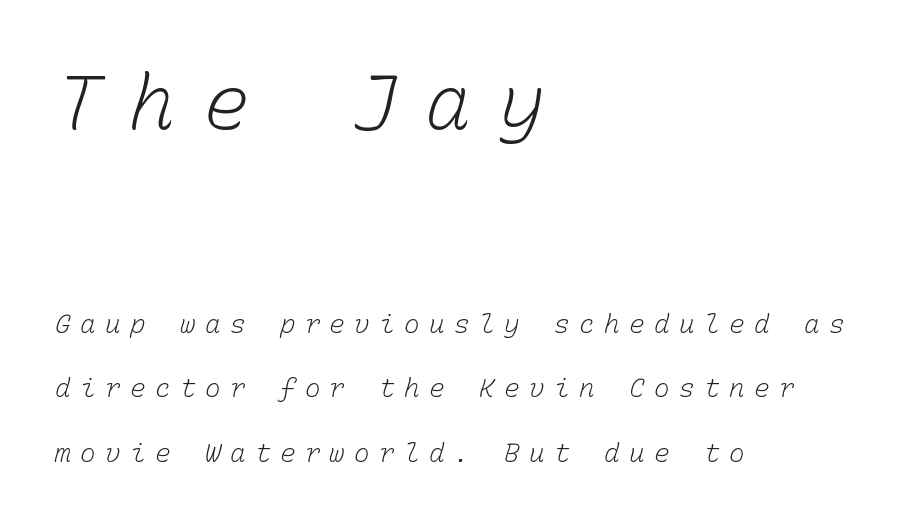
{"bold": "no", "weight": "light", "width": "normal", "stroke_contrast": "low", "x_height": "medium", "monospaced": "yes", "underline": "no", "align": "left", "line_spacing": "loose", "line_spacing_ratio": 2.48, "letter_spacing": "wide", "letter_spacing_em": 0.36, "larger_block": "first", "size_ratio": 2.96, "glyph_px": 77}
